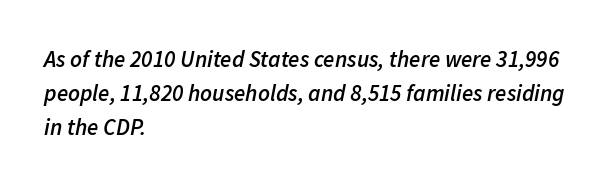
Q: Is the text bold? A: Semi-bold.
Q: Is the text italic (slanted)? A: Yes, it leans right by about 11 degrees.
Q: Is the text underlined? A: No.
Q: How is the paragraph aligned? A: Left-aligned.
Q: Is the spacing between letters normal or unusually wide? A: Normal.
Q: Is the spacing between lines tight, normal or loose? A: Normal.
